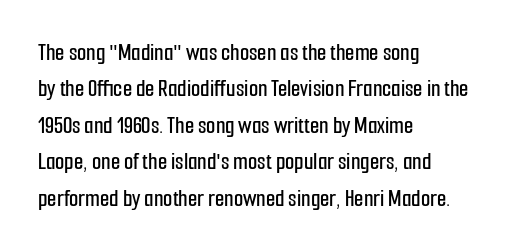
Q: Is the text italic (slanted)? A: No, it is upright.
Q: Is the text underlined? A: No.
Q: How is the paragraph aligned? A: Left-aligned.
Q: Is the spacing between letters normal or unusually wide? A: Normal.
Q: Is the spacing between lines tight, normal or loose? A: Normal.
